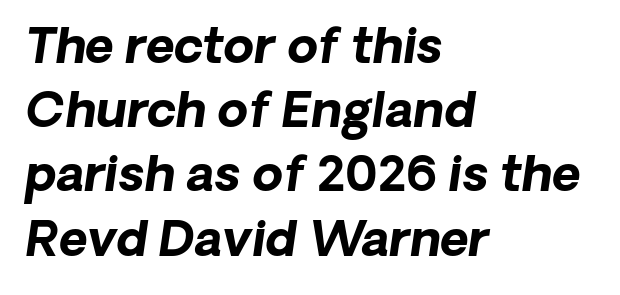
Q: Is the text bold? A: Yes.
Q: Is the typeface a serif or a sans-serif typeface? A: Sans-serif.
Q: Is the text underlined? A: No.
Q: How is the paragraph aligned? A: Left-aligned.
Q: Is the spacing between letters normal or unusually wide? A: Normal.
Q: Is the spacing between lines tight, normal or loose? A: Normal.
Q: Width (condensed, normal, or wide)? A: Normal.
Q: Stroke contrast? A: Low.
Q: x-height? A: Medium.
Q: Monospaced? A: No.
